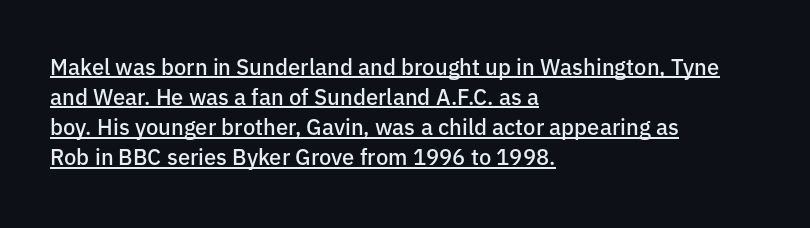
Q: Is the text bold? A: Semi-bold.
Q: Is the text italic (slanted)? A: No, it is upright.
Q: Is the text underlined? A: Yes.
Q: How is the paragraph aligned? A: Left-aligned.
Q: Is the spacing between letters normal or unusually wide? A: Normal.
Q: Is the spacing between lines tight, normal or loose? A: Normal.
